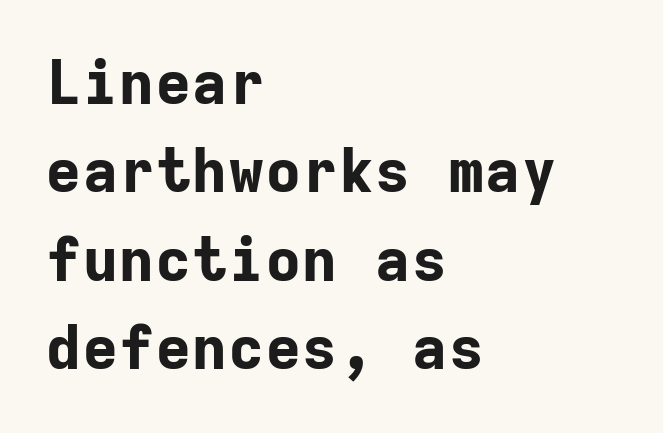
Q: Is the text bold? A: Yes.
Q: Is the text italic (slanted)? A: No, it is upright.
Q: Is the typeface a serif or a sans-serif typeface? A: Sans-serif.
Q: Is the text underlined? A: No.
Q: How is the paragraph aligned? A: Left-aligned.
Q: Is the spacing between letters normal or unusually wide? A: Normal.
Q: Is the spacing between lines tight, normal or loose? A: Normal.
Q: Width (condensed, normal, or wide)? A: Normal.
Q: Stroke contrast? A: Low.
Q: x-height? A: Medium.
Q: Monospaced? A: Yes.
